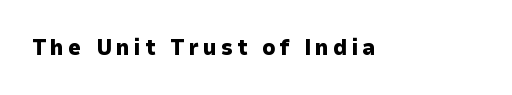
The image shows 22 px bold type, upright; set not underlined.
